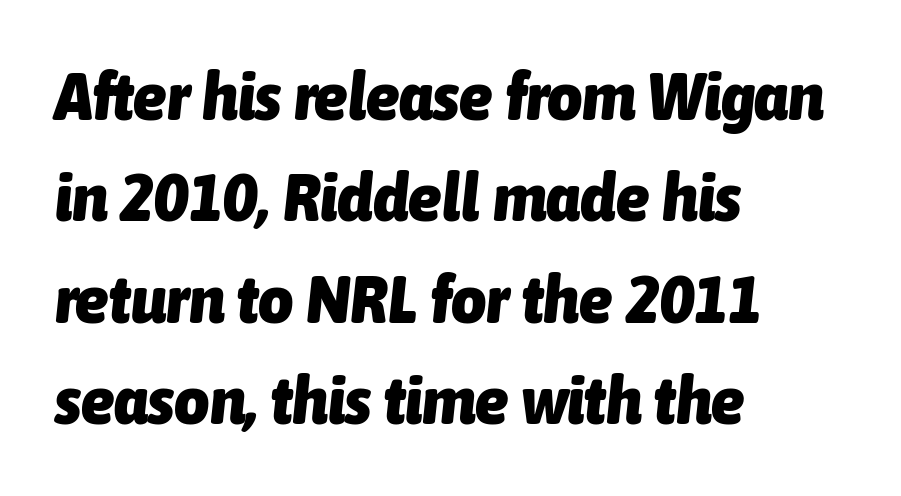
{"italic": "yes", "lean": "right", "slant_degrees": 6, "bold": "yes", "weight": "heavy", "width": "condensed", "stroke_contrast": "low", "x_height": "medium", "monospaced": "no", "underline": "no", "align": "left", "line_spacing": "normal", "line_spacing_ratio": 1.49, "letter_spacing": "normal", "letter_spacing_em": 0.0, "glyph_px": 68}
